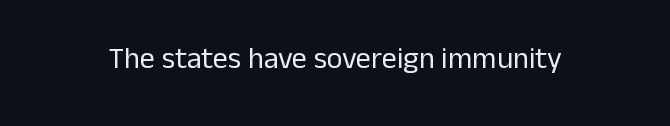
{"serif": "no", "italic": "no", "bold": "no", "weight": "regular", "width": "normal", "stroke_contrast": "low", "x_height": "medium", "monospaced": "no", "underline": "no", "letter_spacing": "normal", "letter_spacing_em": 0.0, "glyph_px": 30}
